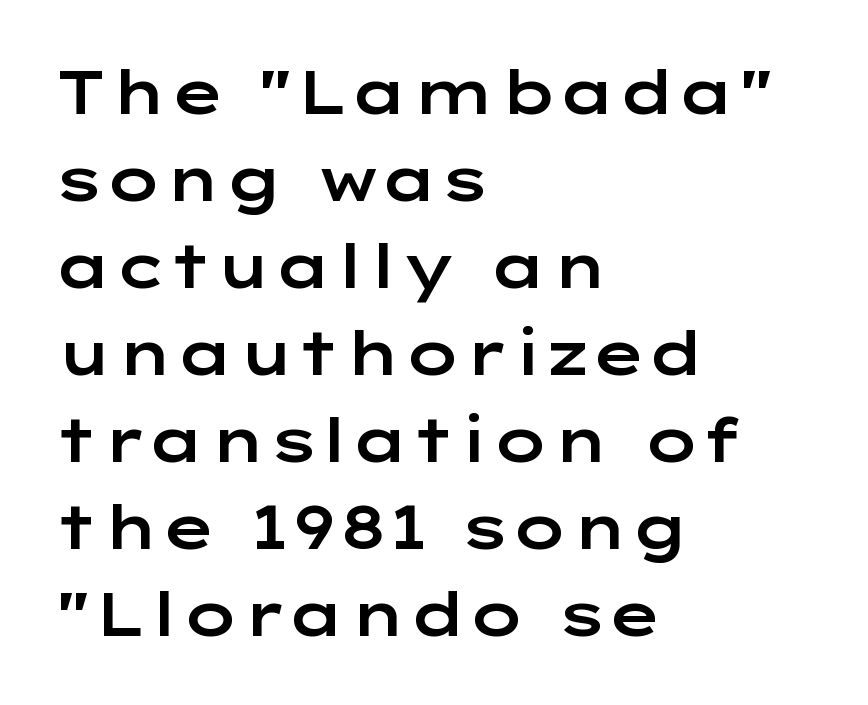
The image shows 60 px wide sans-serif type, upright; set left-aligned, normal line spacing (1.45x), normal letter spacing, not underlined; low stroke contrast and a medium x-height.
